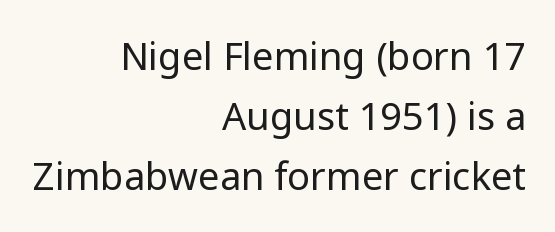
If you drew a line through each stem, it would be perfectly vertical. Bold? No — there's no thickening of the strokes. What kind of face is this? One without serifs — a sans. Do the characters align in a grid? No, the font is proportional. Is the letter spacing exaggerated? No — it looks like the ordinary default. Type without underlining.
